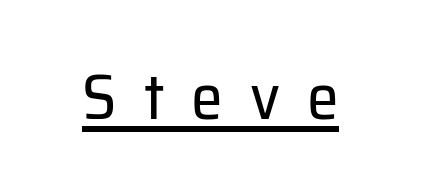
The image shows 64 px regular-weight sans-serif type, upright; set unusually wide letter spacing (+0.42 em), underlined; low stroke contrast and a medium x-height.
